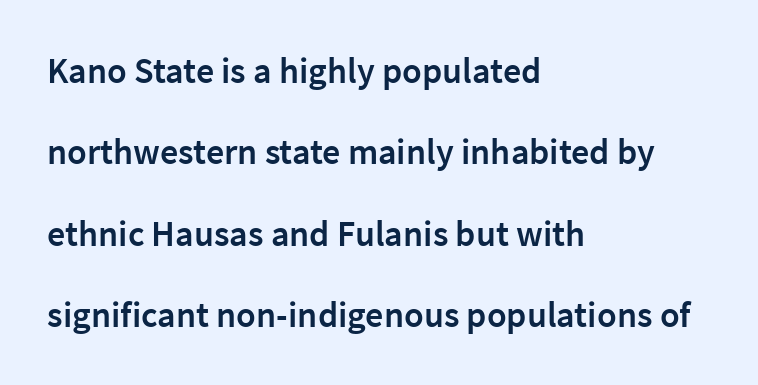
{"serif": "no", "italic": "no", "bold": "semi", "weight": "semibold", "width": "normal", "stroke_contrast": "low", "x_height": "medium", "monospaced": "no", "underline": "no", "align": "left", "line_spacing": "loose", "line_spacing_ratio": 2.26, "letter_spacing": "normal", "letter_spacing_em": 0.0, "glyph_px": 36}
